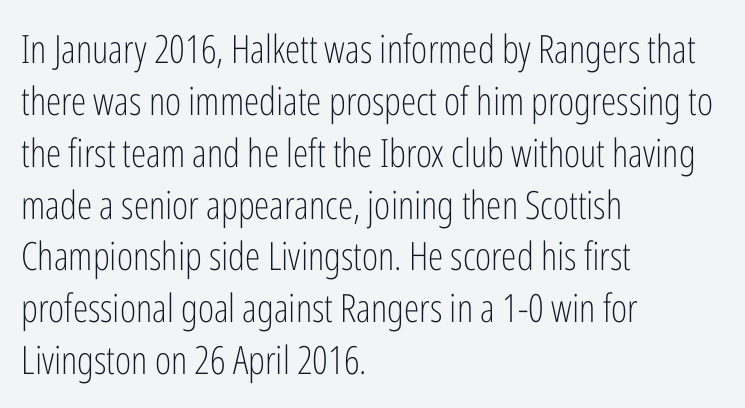
The image shows 39 px light, condensed sans-serif type, upright; set left-aligned, normal line spacing (1.33x), normal letter spacing, not underlined; low stroke contrast and a medium x-height.
